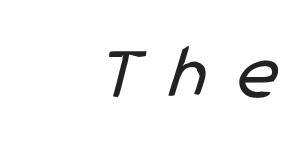
This reads as an unemphasized weight, regular at the heaviest. Display-style spreading of the glyphs; the letterfit is very open. Do the characters align in a grid? No, the font is proportional. The glyphs are unaccompanied by any horizontal stroke below them. Check where the strokes stop: nothing finishes them off — pure sans.
